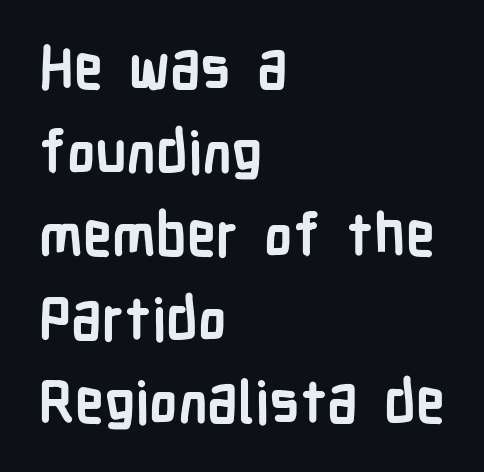
The image shows 58 px semibold, condensed sans-serif type, upright; set left-aligned, normal line spacing (1.44x), normal letter spacing, not underlined; low stroke contrast and a medium x-height.
